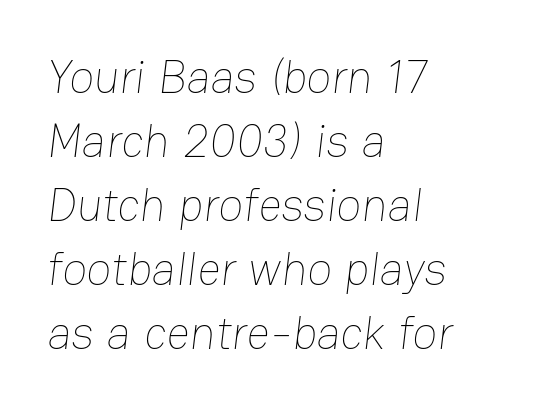
A bare baseline throughout the passage. Notice how descenders clear the ascenders below comfortably — that's standard leading. The lines in this sample share a left origin and differ only in where they stop. Is this a fixed-width face? No — the glyphs have proportional, varying widths. The cut favours lightness, reaching ordinary text weight at its darkest.
